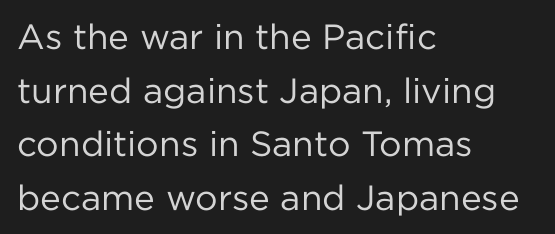
Q: Is the text bold? A: No.
Q: Is the text italic (slanted)? A: No, it is upright.
Q: Is the typeface a serif or a sans-serif typeface? A: Sans-serif.
Q: Is the text underlined? A: No.
Q: How is the paragraph aligned? A: Left-aligned.
Q: Is the spacing between letters normal or unusually wide? A: Normal.
Q: Is the spacing between lines tight, normal or loose? A: Normal.
Q: Width (condensed, normal, or wide)? A: Normal.
Q: Stroke contrast? A: Low.
Q: x-height? A: Medium.
Q: Monospaced? A: No.
